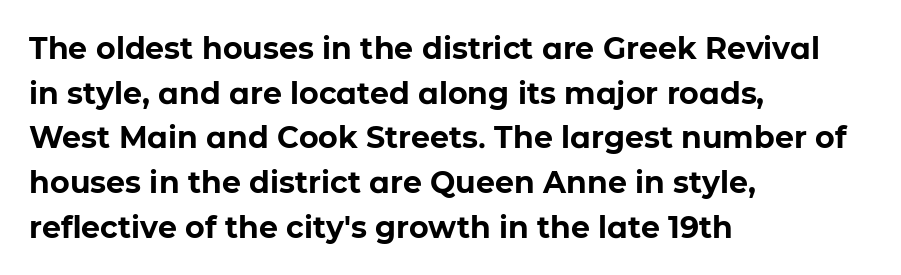
The image shows 30 px bold sans-serif type, upright; set left-aligned, normal line spacing (1.49x), normal letter spacing, not underlined; low stroke contrast and a medium x-height.
